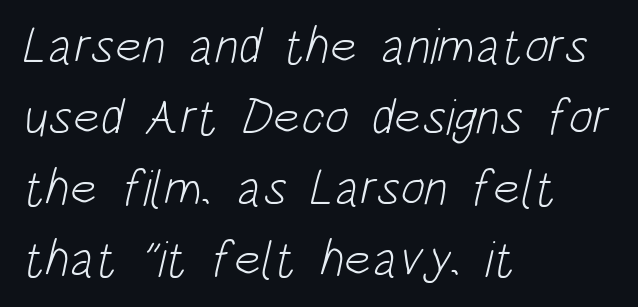
Normally led — the rows are evenly, conventionally spaced. The cut favours lightness, reaching ordinary text weight at its darkest. The baseline area is clear. Words appear dense and cohesive because spacing is normal. The passage shown is typeset with a sans-serif family.
